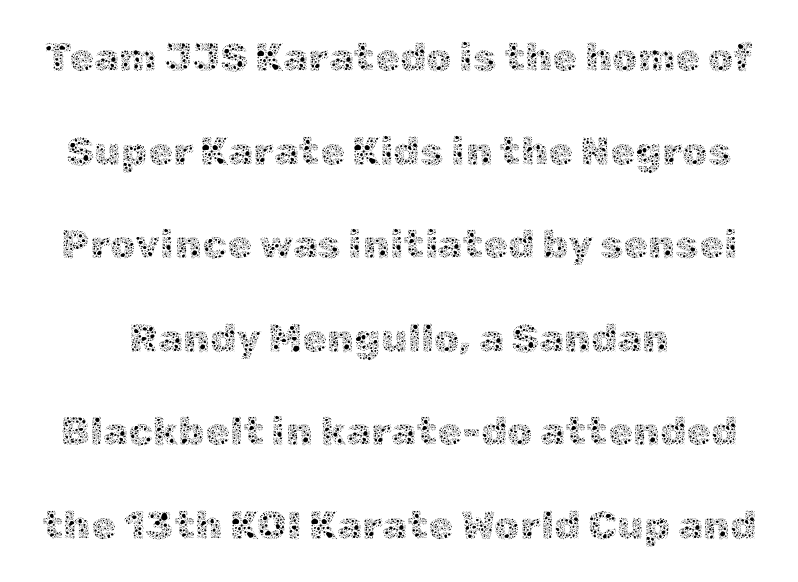
Q: Is the text bold? A: No.
Q: Is the text italic (slanted)? A: No, it is upright.
Q: Is the text underlined? A: No.
Q: Is the spacing between letters normal or unusually wide? A: Normal.
Q: Is the spacing between lines tight, normal or loose? A: Loose.
Q: Width (condensed, normal, or wide)? A: Normal.
Q: x-height? A: Medium.
Q: Monospaced? A: No.
